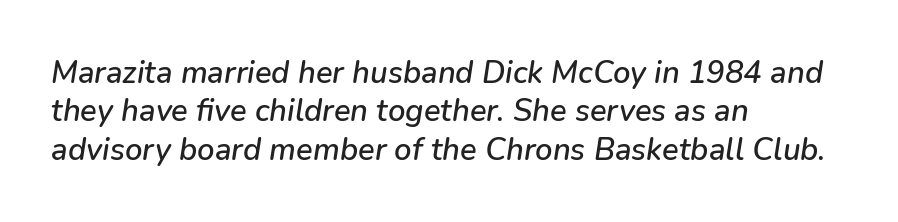
Q: Is the text italic (slanted)? A: Yes, it leans right by about 9 degrees.
Q: Is the text underlined? A: No.
Q: How is the paragraph aligned? A: Left-aligned.
Q: Is the spacing between letters normal or unusually wide? A: Normal.
Q: Width (condensed, normal, or wide)? A: Normal.
Q: Stroke contrast? A: Low.
Q: x-height? A: Medium.
Q: Monospaced? A: No.
